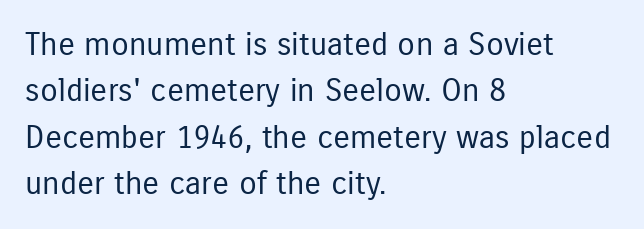
{"serif": "no", "italic": "no", "bold": "no", "weight": "regular", "width": "condensed", "stroke_contrast": "low", "x_height": "medium", "monospaced": "no", "underline": "no", "align": "left", "line_spacing": "normal", "line_spacing_ratio": 1.45, "letter_spacing": "normal", "letter_spacing_em": 0.0, "glyph_px": 32}
